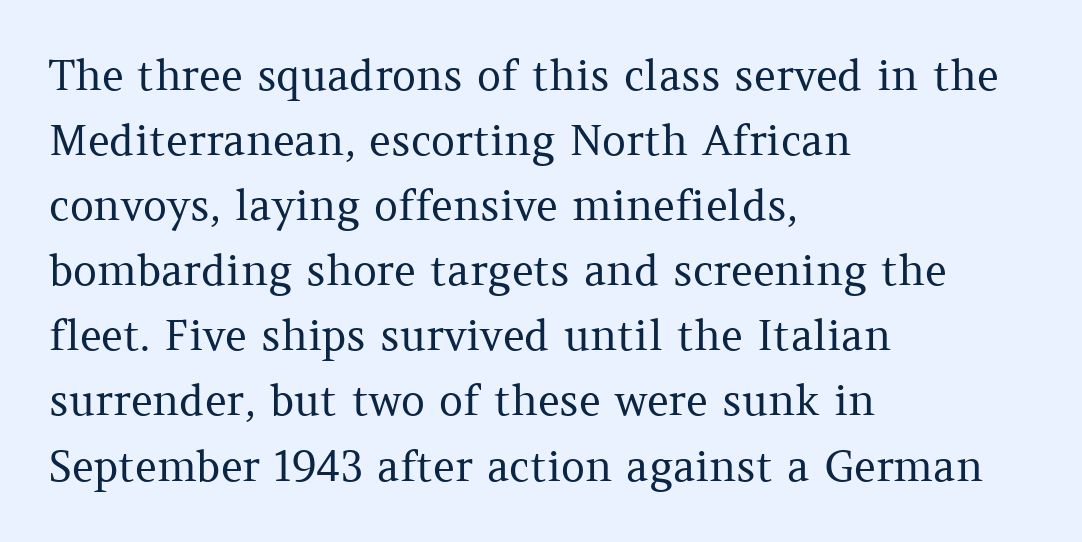
Compared with typical paragraphs, the rows here are spaced about the same. These lines keep a tight, regular rhythm from letter to letter. One-word summary of the alignment: left. The font sits on the lighter half of the weight spectrum, regular included. Each letter's strokes conclude with small projecting serifs. Do the letters lean? They stand straight.
